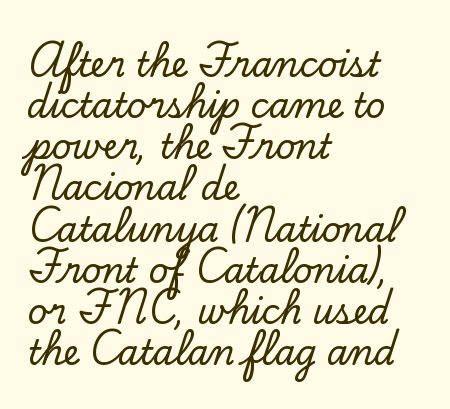
The area under the type is left untouched. Every row of glyphs begins at an identical x-position on the left. A serif font was chosen for this passage. Varying glyph widths throughout — classic text-font behaviour.
